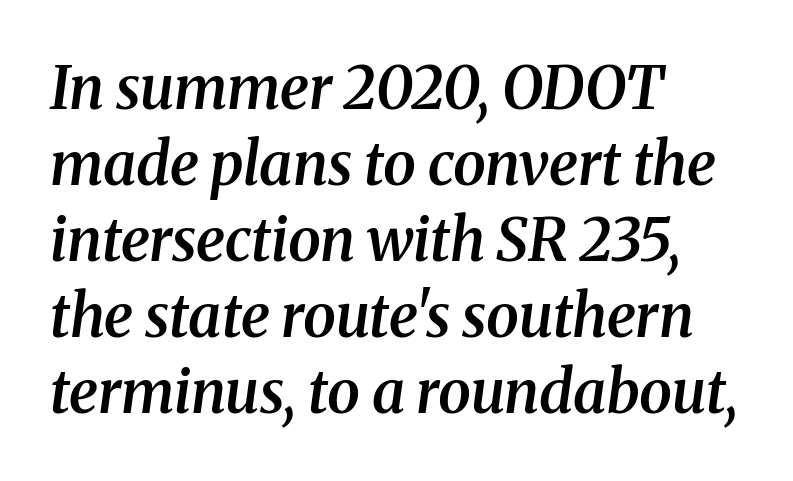
{"serif": "yes", "italic": "yes", "lean": "right", "slant_degrees": 8, "bold": "semi", "weight": "semibold", "width": "normal", "stroke_contrast": "medium", "x_height": "medium", "monospaced": "no", "underline": "no", "align": "left", "line_spacing": "normal", "line_spacing_ratio": 1.29, "letter_spacing": "normal", "letter_spacing_em": 0.0, "glyph_px": 59}
